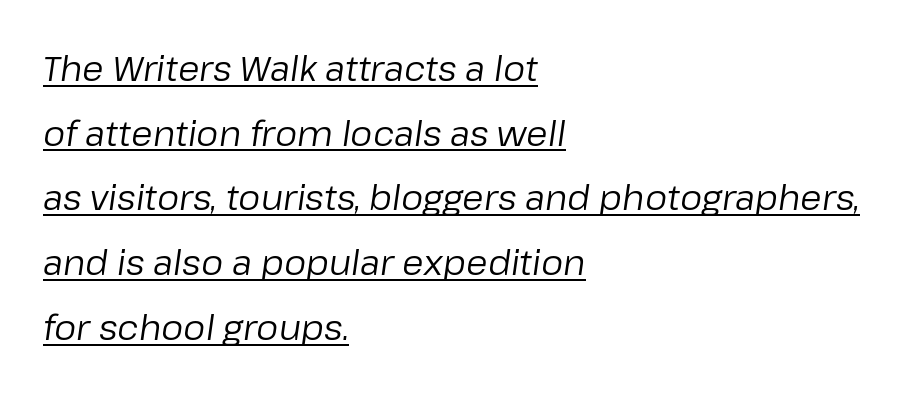
{"italic": "yes", "lean": "right", "slant_degrees": 8, "bold": "no", "weight": "regular", "width": "normal", "stroke_contrast": "low", "x_height": "medium", "monospaced": "no", "underline": "yes", "align": "left", "line_spacing_ratio": 1.85, "letter_spacing": "normal", "letter_spacing_em": 0.0, "glyph_px": 35}
